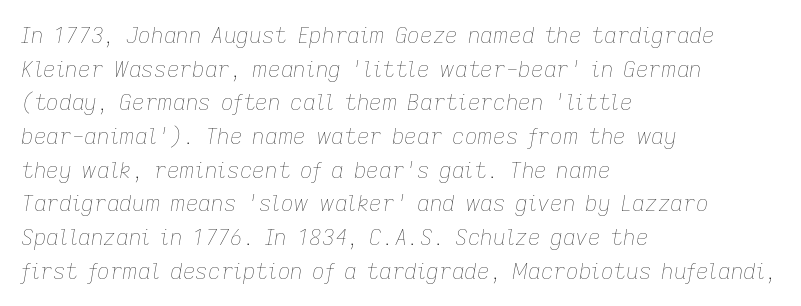
The image shows 22 px text type, italic (leaning right); set left-aligned, normal line spacing (1.53x), normal letter spacing, not underlined.
